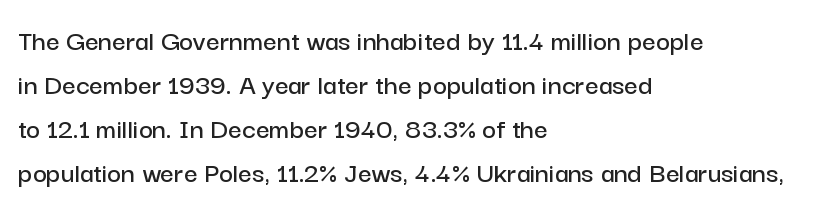
{"serif": "no", "italic": "no", "width": "normal", "stroke_contrast": "low", "x_height": "medium", "monospaced": "no", "underline": "no", "align": "left", "line_spacing": "normal", "line_spacing_ratio": 1.47, "letter_spacing": "normal", "letter_spacing_em": 0.0, "glyph_px": 30}
